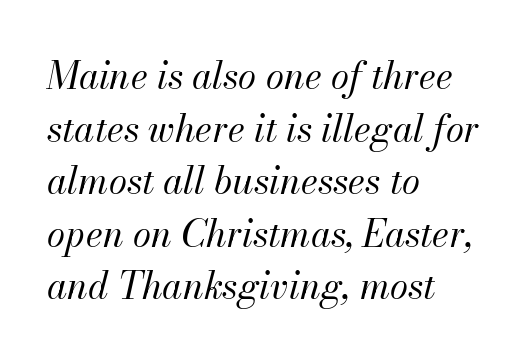
The image shows 37 px regular-weight type, italic (leaning right); set left-aligned, normal line spacing (1.42x), normal letter spacing, not underlined; medium stroke contrast and a small x-height.
